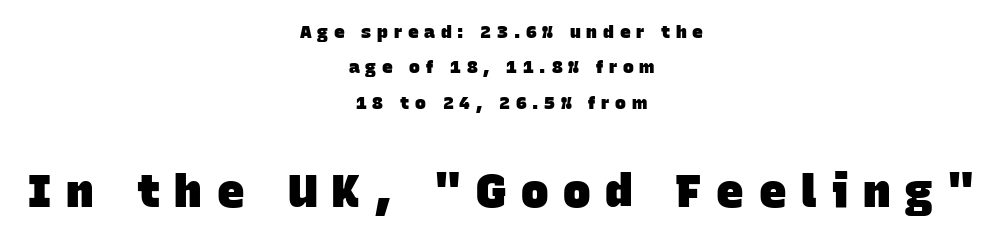
Q: Is the text bold? A: Yes.
Q: Is the typeface a serif or a sans-serif typeface? A: Sans-serif.
Q: Is the text underlined? A: No.
Q: How is the paragraph aligned? A: Centered.
Q: Is the spacing between letters normal or unusually wide? A: Unusually wide.
Q: Is the spacing between lines tight, normal or loose? A: Loose.
Q: Which block of text is set in a larger size, the first (top) or the second (bottom)? A: The second (bottom) one.
Q: Width (condensed, normal, or wide)? A: Normal.
Q: Stroke contrast? A: Low.
Q: x-height? A: Large.
Q: Monospaced? A: No.
